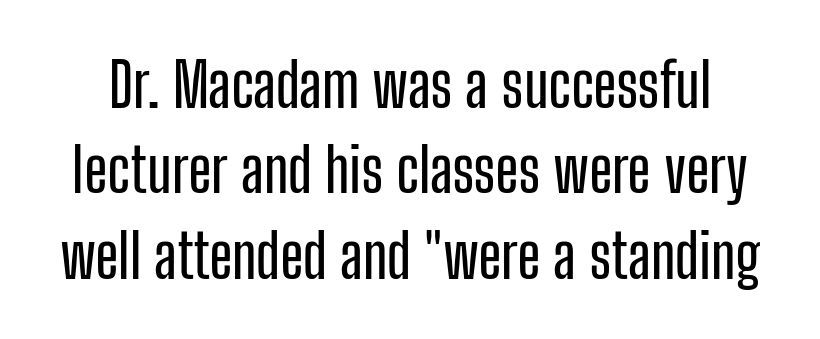
Q: Is the text italic (slanted)? A: No, it is upright.
Q: Is the typeface a serif or a sans-serif typeface? A: Sans-serif.
Q: Is the text underlined? A: No.
Q: Is the spacing between letters normal or unusually wide? A: Normal.
Q: Is the spacing between lines tight, normal or loose? A: Normal.
Q: Width (condensed, normal, or wide)? A: Condensed.
Q: Stroke contrast? A: Low.
Q: x-height? A: Medium.
Q: Monospaced? A: No.
